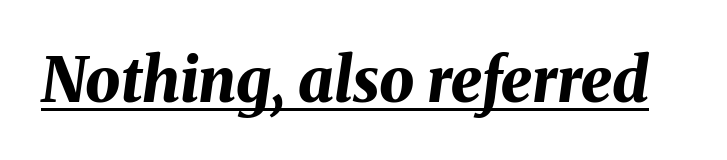
The image shows 62 px bold type, italic (leaning right); set normal letter spacing, underlined; medium stroke contrast and a medium x-height.
